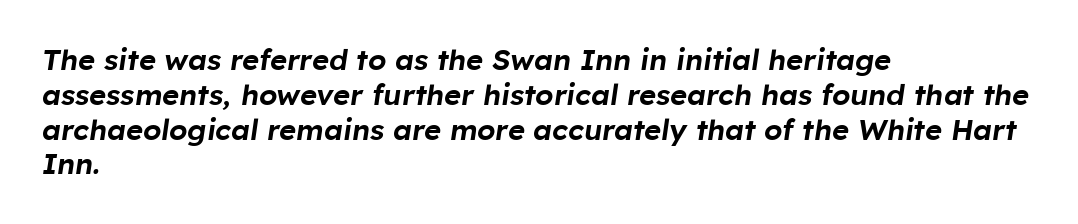
Where is the straight margin? On the left. Each letter keeps its own natural width here, so spacing adapts to shape. These lines were composed using italics. Spacing between characters is what you'd get straight out of the box. Words float on clear page, feet unadorned.
